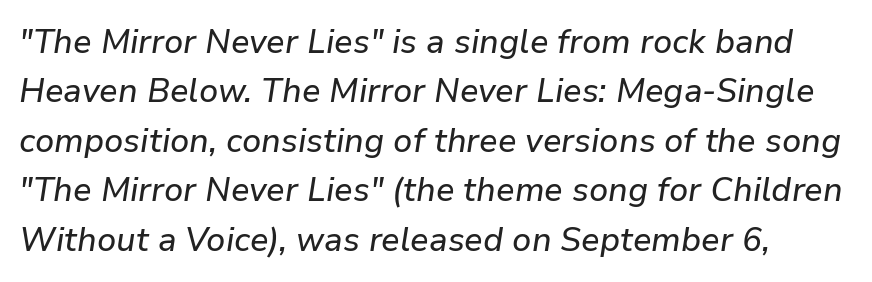
Tracking here is standard; glyphs follow each other at the usual distance. The area under the type is left untouched. Evenly set lines give the paragraph a standard silhouette. The passage shown leans; its letterforms are oblique. The passage shown is typed in a proportional face where columns would drift.
